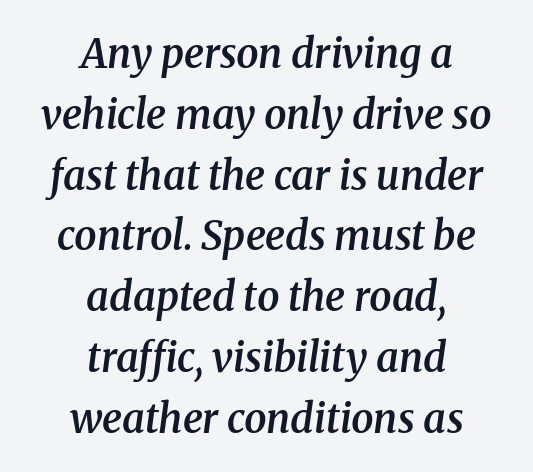
The image shows 40 px semibold serif type, italic (leaning right); set centered, normal line spacing (1.52x), normal letter spacing, not underlined; medium stroke contrast and a medium x-height.
